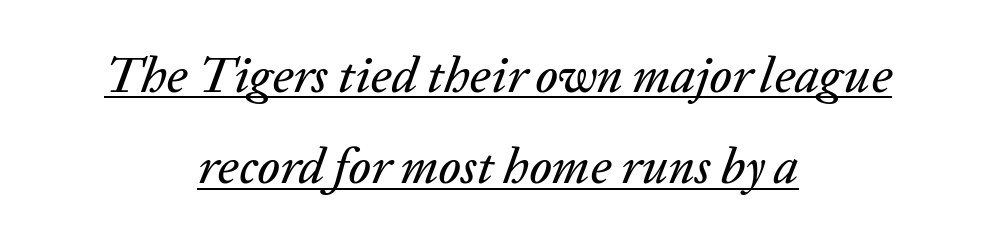
Somebody hit Ctrl+U on this one — the words are underlined. Proportional: the letters do not fall into vertical columns. No extra tracking has been applied to these lines. These lines were composed using italics. The whitespace from short lines is split evenly between both sides.
